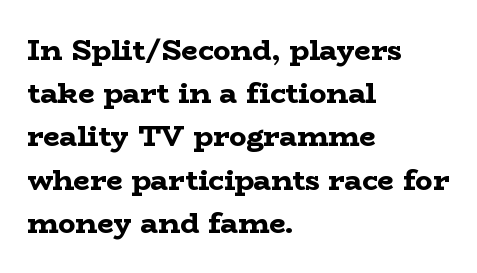
This block has exactly the height ordinary leading produces. Spacing verdict: proportional, widths tailored to each character. Regarding serifs, this sample has them. Lines of text with bare space underneath. Nothing unusual about the tracking: characters are spaced as the font intends. Typeset ragged right — the left edge is the straight one.
